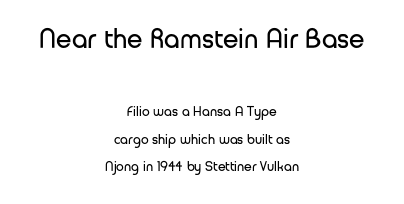
Visually the block forms a symmetrical silhouette, jagged on both flanks. Compared with a typical body face, this is equally light or lighter still. Descenders are the only things crossing below the line. Each letter keeps its own natural width here, so spacing adapts to shape. Character size in the leading block exceeds that of the trailing block. Upright lettering throughout.
